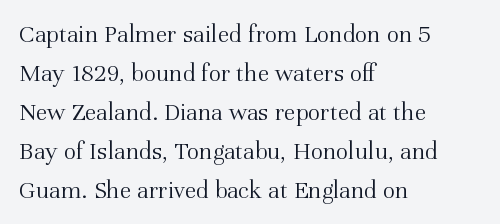
Q: Is the text bold? A: No.
Q: Is the text italic (slanted)? A: No, it is upright.
Q: Is the text underlined? A: No.
Q: How is the paragraph aligned? A: Left-aligned.
Q: Is the spacing between letters normal or unusually wide? A: Normal.
Q: Is the spacing between lines tight, normal or loose? A: Normal.
